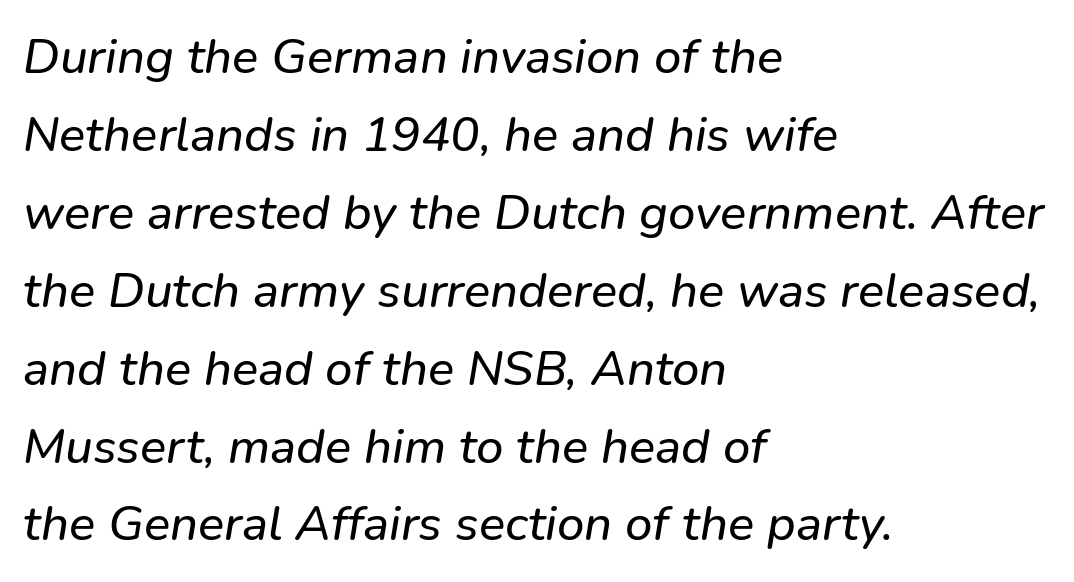
Only glyphs here, with clear space below each row. The typesetter chose a ragged-right arrangement here. The rendering uses a moderate line-height, typical for paragraphs. These lines are rendered in a variable-pitch font.
